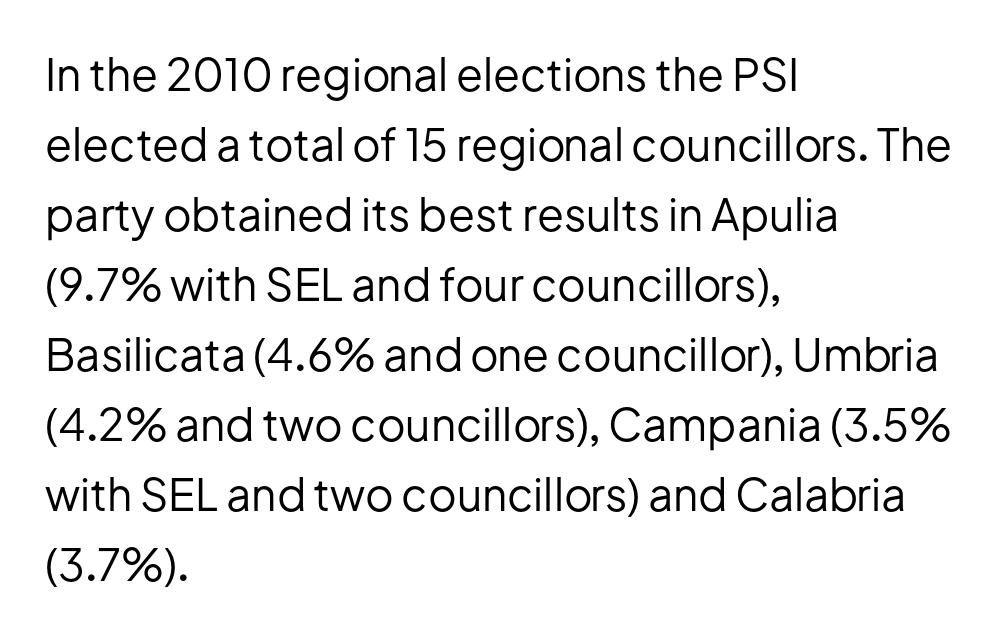
These lines are rendered in a variable-pitch font. This sample is left-justified, so line endings fall wherever the words run out. It's the straight-up-and-down kind of type. The zone under the glyphs is completely vacant. You could call the tracking neutral — neither tight nor loose. Compared with a typical body face, this is equally light or lighter still.
